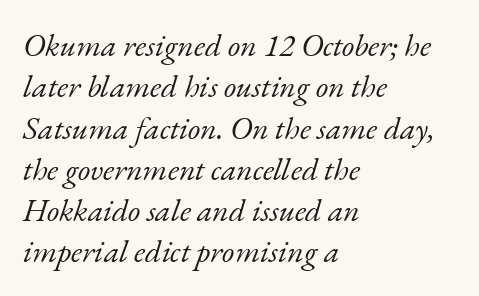
Here the designer chose a conventional face with non-uniform glyph widths. To sum up the face: it has serifs. The rag falls on the right side of this text block. The text carries the slant typical of an italic or oblique font.
